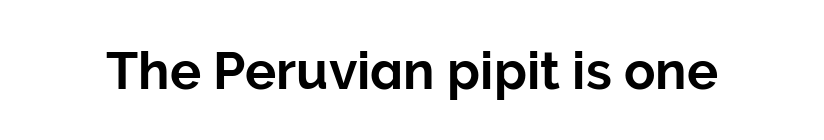
{"serif": "no", "italic": "no", "width": "normal", "stroke_contrast": "low", "x_height": "medium", "monospaced": "no", "underline": "no", "letter_spacing": "normal", "letter_spacing_em": 0.0, "glyph_px": 52}
